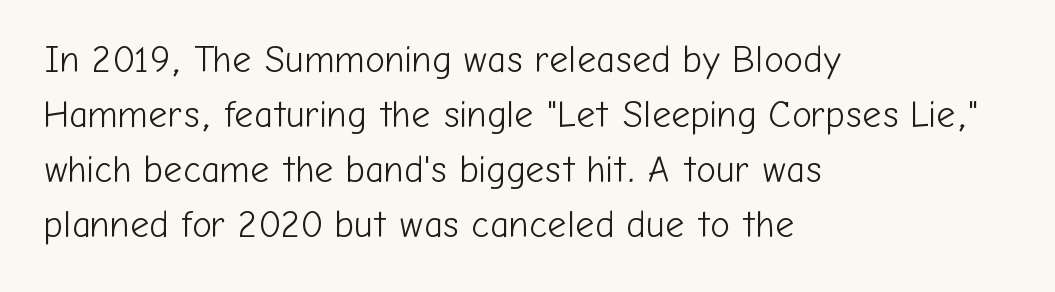
Q: Is the text bold? A: No.
Q: Is the text italic (slanted)? A: No, it is upright.
Q: Is the typeface a serif or a sans-serif typeface? A: Sans-serif.
Q: Is the text underlined? A: No.
Q: How is the paragraph aligned? A: Left-aligned.
Q: Is the spacing between letters normal or unusually wide? A: Normal.
Q: Is the spacing between lines tight, normal or loose? A: Normal.
Q: Width (condensed, normal, or wide)? A: Normal.
Q: Stroke contrast? A: Low.
Q: x-height? A: Medium.
Q: Monospaced? A: No.
